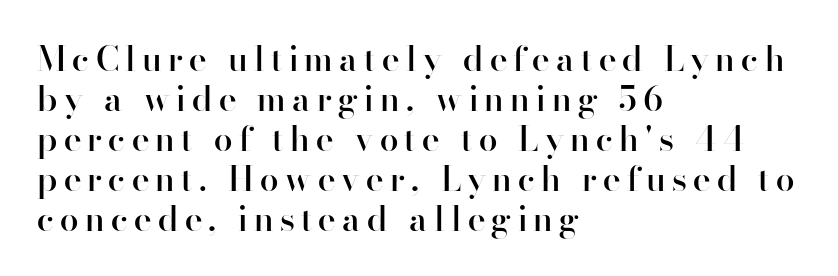
The image shows 34 px semibold sans-serif type, upright; set left-aligned, line spacing 1.18x, not underlined; high stroke contrast and a small x-height.
